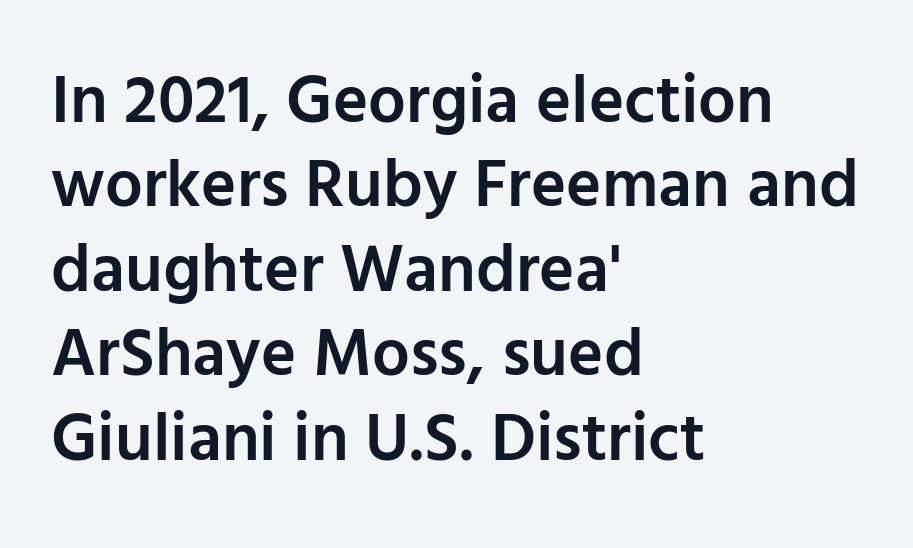
{"serif": "no", "italic": "no", "bold": "semi", "weight": "semibold", "width": "normal", "stroke_contrast": "low", "x_height": "medium", "monospaced": "no", "underline": "no", "align": "left", "line_spacing": "normal", "line_spacing_ratio": 1.26, "letter_spacing": "normal", "letter_spacing_em": 0.0, "glyph_px": 67}
